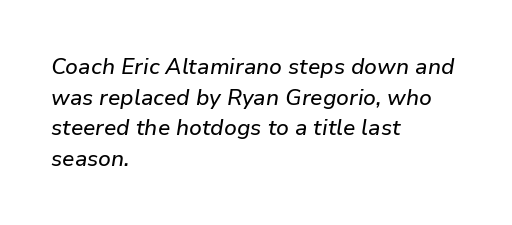
What stands out about the letter spacing? Nothing — it is the standard amount. The glyphs are unaccompanied by any horizontal stroke below them. Baseline-to-baseline distance is the conventional proportion of letter height. Yep, that's italic — everything's leaning. Horizontal alignment here is leftward, the default for most running prose.
